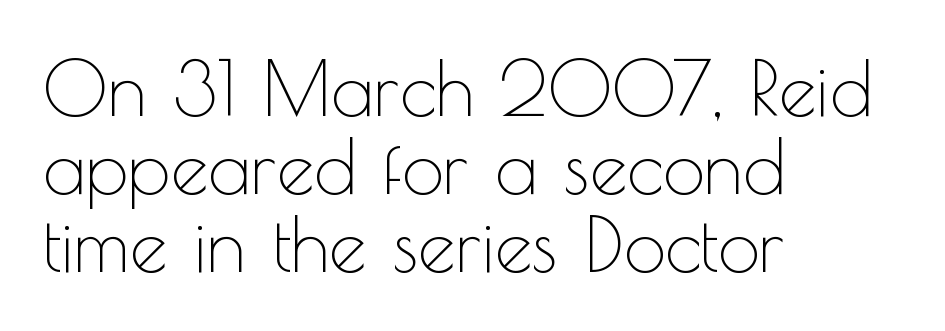
This sample uses a sans-serif face. In terms of letterspacing, this is plain default setting. The paragraph shown leans on its left margin. The typeface has the unassuming heft of standard copy or less. The lines are packed closely together with very little leading. These lines are rendered in a variable-pitch font.
